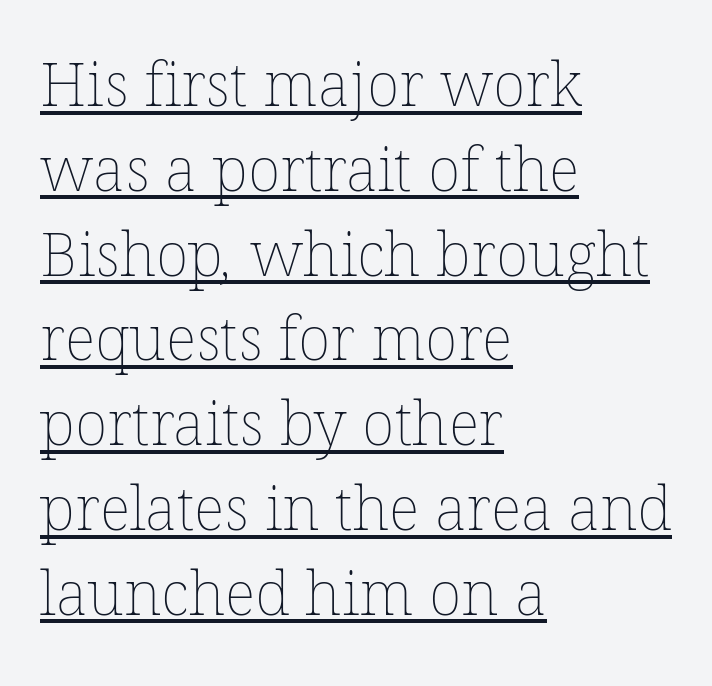
The image shows 61 px thin type; set left-aligned, normal line spacing (1.39x), normal letter spacing, underlined; low stroke contrast and a medium x-height.
